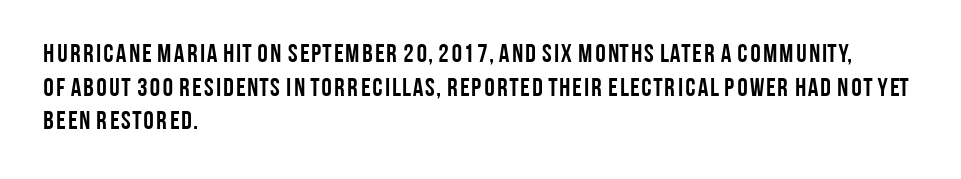
The image shows 26 px bold type, upright; set left-aligned, normal line spacing (1.29x), normal letter spacing, not underlined.
